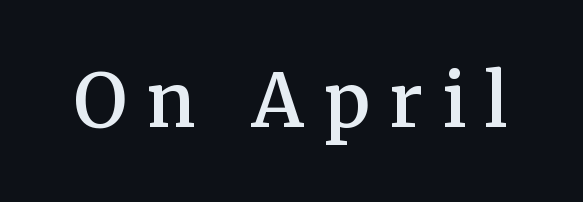
The image shows 74 px semibold serif type, upright; set unusually wide letter spacing (+0.26 em), not underlined; medium stroke contrast and a medium x-height.
